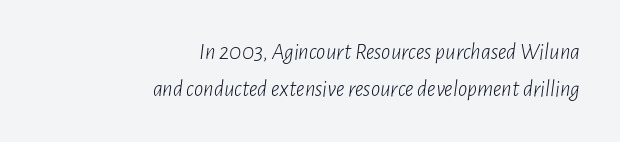
{"italic": "yes", "lean": "right", "slant_degrees": 7, "bold": "no", "underline": "no", "align": "right", "line_spacing": "normal", "line_spacing_ratio": 1.62, "letter_spacing": "normal", "letter_spacing_em": 0.0, "glyph_px": 23}
